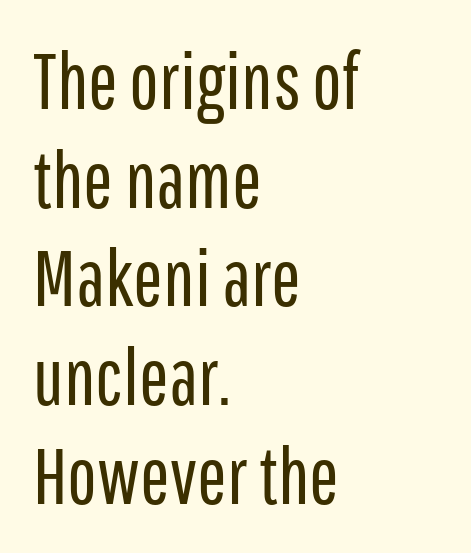
Teacher's note: observe the even left margin — that is flush-left alignment. The font family rendered here belongs to the sans-serif group. The passage shown stacks its lines at a standard gap. Heaviness? Minimal to ordinary, like unemphasized prose.
